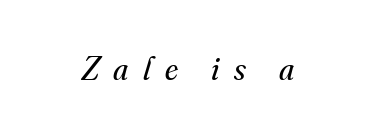
Q: Is the text bold? A: No.
Q: Is the text italic (slanted)? A: Yes, it leans right by about 16 degrees.
Q: Is the typeface a serif or a sans-serif typeface? A: Serif.
Q: Is the text underlined? A: No.
Q: Is the spacing between letters normal or unusually wide? A: Unusually wide.
Q: Width (condensed, normal, or wide)? A: Normal.
Q: Stroke contrast? A: Medium.
Q: x-height? A: Small.
Q: Monospaced? A: No.
